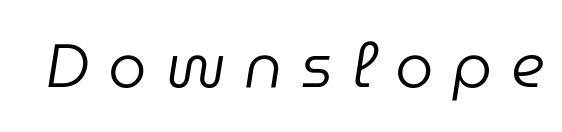
The image shows 61 px regular-weight type, italic (leaning right); set unusually wide letter spacing (+0.31 em), not underlined; low stroke contrast and a medium x-height.
